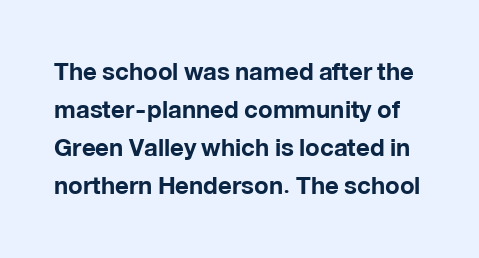
The image shows 24 px bold type, upright; set normal line spacing (1.58x), normal letter spacing, not underlined.
